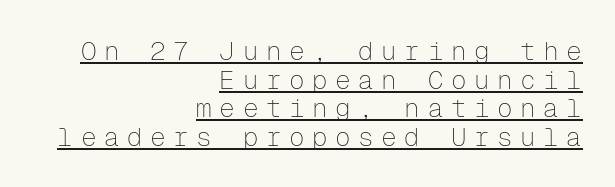
The image shows 26 px text type, upright; set right-aligned, tight line spacing (1.1x), unusually wide letter spacing (+0.29 em), underlined.
